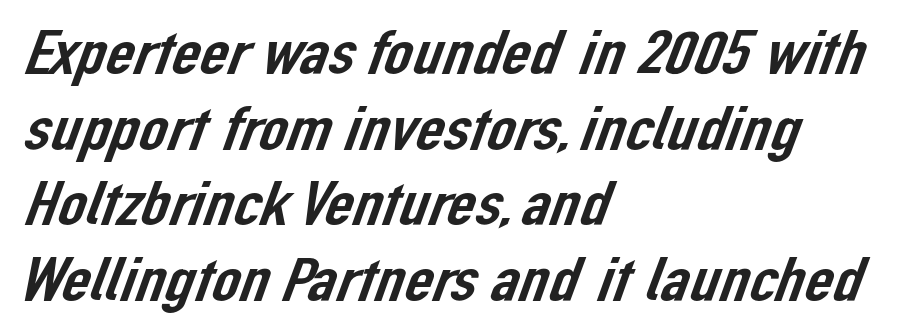
Q: Is the typeface a serif or a sans-serif typeface? A: Sans-serif.
Q: Is the text underlined? A: No.
Q: How is the paragraph aligned? A: Left-aligned.
Q: Is the spacing between letters normal or unusually wide? A: Normal.
Q: Width (condensed, normal, or wide)? A: Normal.
Q: Stroke contrast? A: Low.
Q: x-height? A: Medium.
Q: Monospaced? A: No.
